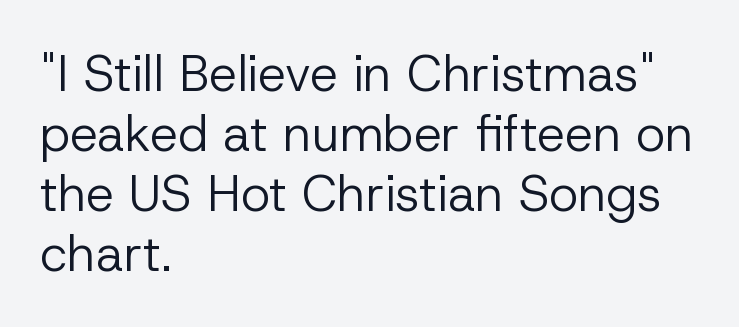
No italicization has been applied; the sample stays upright. No chunkiness to these letters — they're not bold. The letterforms sit shoulder to shoulder at normal distance. This is sans-serif lettering, the kind often seen on screens and signage.
